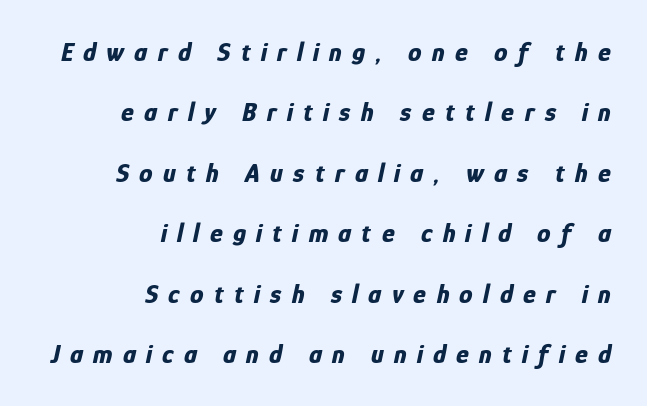
The image shows 27 px bold type, italic (leaning right); set right-aligned, loose line spacing (2.24x), unusually wide letter spacing (+0.38 em), not underlined.
